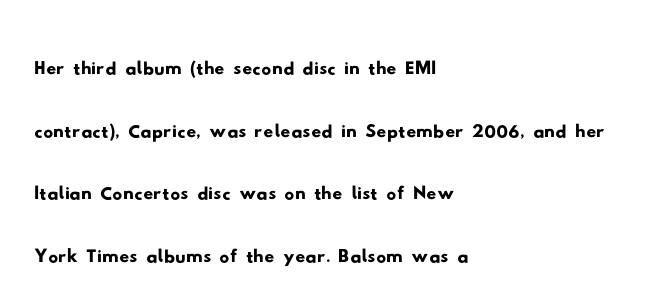
Caption: multi-line text, flush left, ragged right. Leading matches the norm, producing a regular column. Nobody touched the tracking dial on this one. This sample has the flowing, uneven cadence of proportional lettering. Stroke terminals: plain, sans-serif.
